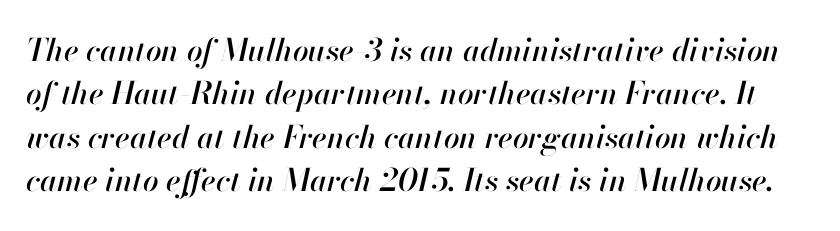
{"italic": "yes", "lean": "right", "slant_degrees": 13, "width": "normal", "stroke_contrast": "high", "x_height": "small", "monospaced": "no", "underline": "no", "line_spacing": "normal", "line_spacing_ratio": 1.4, "letter_spacing": "normal", "letter_spacing_em": 0.0, "glyph_px": 31}
